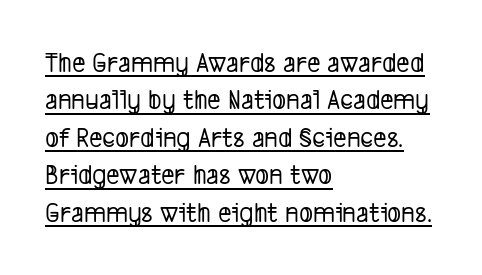
The image shows 29 px condensed sans-serif type; set left-aligned, normal line spacing (1.29x), normal letter spacing, underlined; low stroke contrast and a medium x-height.
